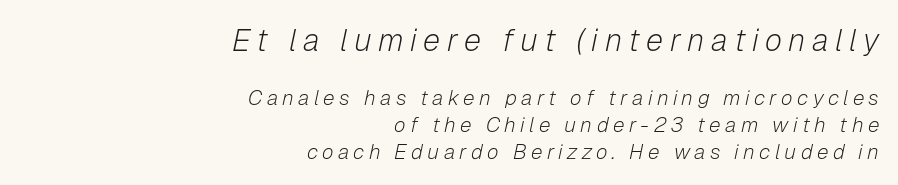
{"italic": "yes", "lean": "right", "slant_degrees": 12, "bold": "no", "weight": "light", "width": "normal", "stroke_contrast": "low", "x_height": "medium", "monospaced": "no", "underline": "no", "align": "right", "line_spacing": "normal", "line_spacing_ratio": 1.27, "letter_spacing": "wide", "letter_spacing_em": 0.21, "larger_block": "first", "size_ratio": 1.48, "glyph_px": 31}
